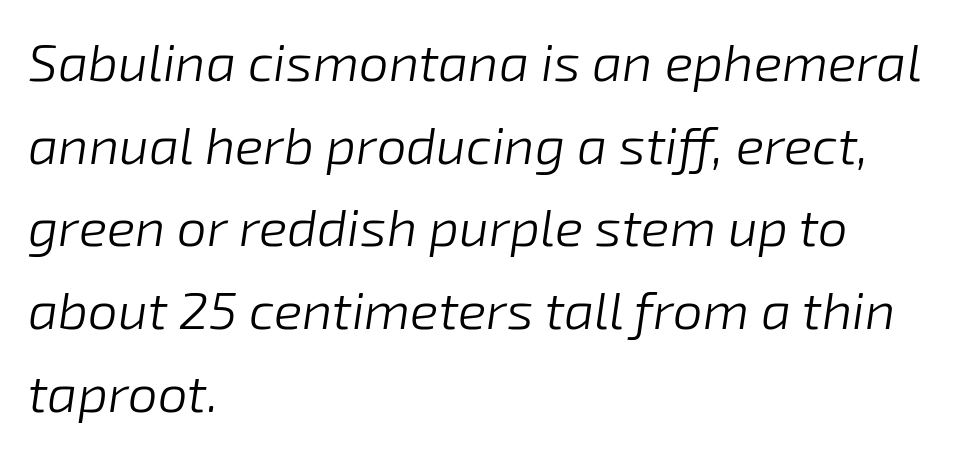
The image shows 53 px light type, italic (leaning right); set left-aligned, normal line spacing (1.56x), normal letter spacing, not underlined; low stroke contrast and a medium x-height.
